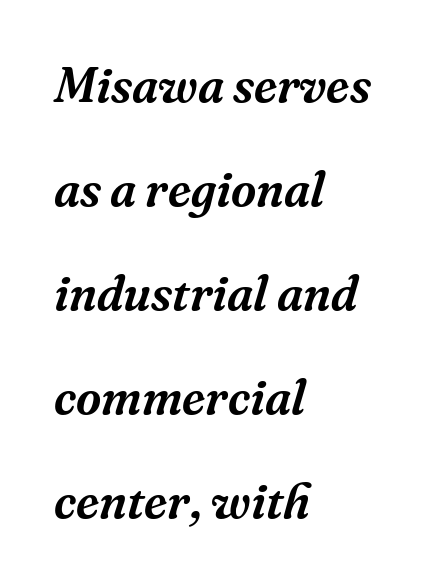
Q: Is the text italic (slanted)? A: Yes, it leans right by about 16 degrees.
Q: Is the typeface a serif or a sans-serif typeface? A: Serif.
Q: Is the text underlined? A: No.
Q: How is the paragraph aligned? A: Left-aligned.
Q: Is the spacing between letters normal or unusually wide? A: Normal.
Q: Is the spacing between lines tight, normal or loose? A: Loose.
Q: Width (condensed, normal, or wide)? A: Normal.
Q: Stroke contrast? A: Medium.
Q: x-height? A: Medium.
Q: Monospaced? A: No.
